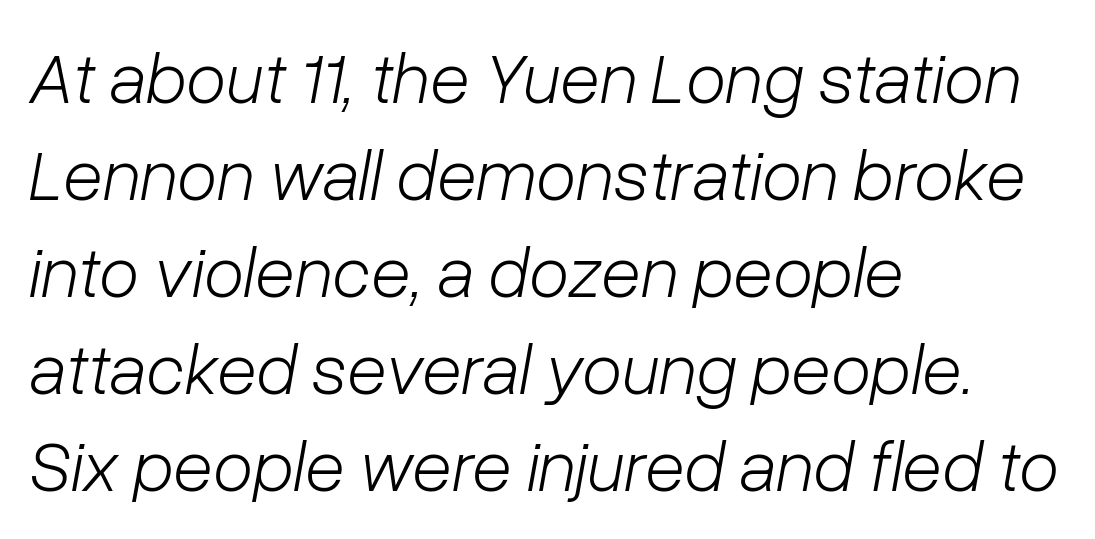
Q: Is the text bold? A: No.
Q: Is the text italic (slanted)? A: Yes, it leans right by about 10 degrees.
Q: Is the text underlined? A: No.
Q: How is the paragraph aligned? A: Left-aligned.
Q: Is the spacing between letters normal or unusually wide? A: Normal.
Q: Is the spacing between lines tight, normal or loose? A: Normal.
Q: Width (condensed, normal, or wide)? A: Normal.
Q: Stroke contrast? A: Low.
Q: x-height? A: Medium.
Q: Monospaced? A: No.
